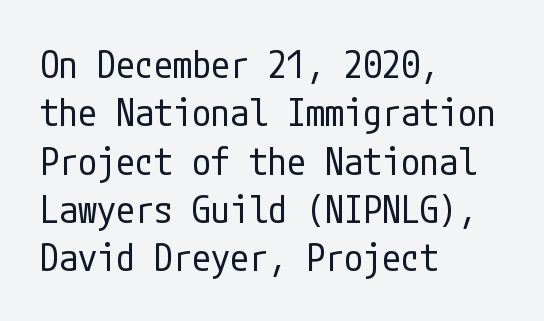
Think standard paragraph weight, or any step lighter than that. Whoever set this chose a conventional vertical rhythm. The passage shown has conventional tracking throughout. Does the lettering tilt? It doesn't — this is upright. Compared with a centered layout, this one pins lines to the left instead. This is sans-serif lettering, the kind often seen on screens and signage.
